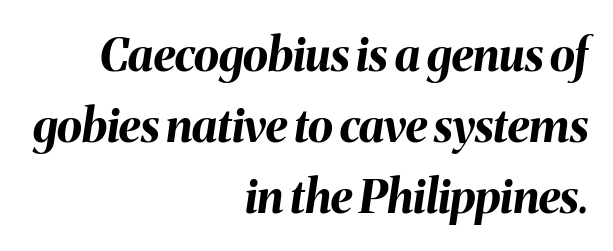
{"italic": "yes", "lean": "right", "slant_degrees": 8, "bold": "yes", "weight": "bold", "width": "normal", "stroke_contrast": "medium", "x_height": "medium", "monospaced": "no", "underline": "no", "align": "right", "line_spacing": "normal", "line_spacing_ratio": 1.54, "letter_spacing": "normal", "letter_spacing_em": 0.0, "glyph_px": 46}
